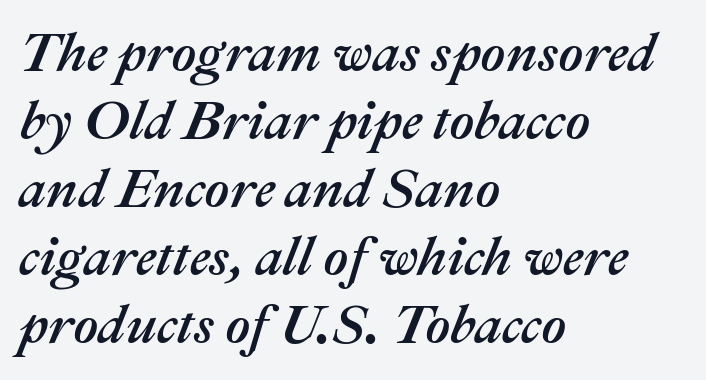
Honestly, the letter spacing is just normal — you wouldn't notice it. Regarding leading, the lines here are spaced in the standard way. Do the characters align in a grid? No, the font is proportional. Every character sits at an angle, as italics do.
